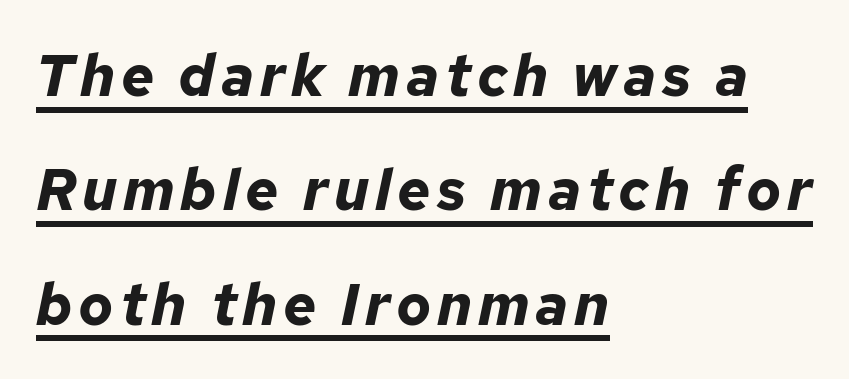
The image shows 58 px bold type, italic (leaning right); set left-aligned, loose line spacing (1.97x), underlined; low stroke contrast and a medium x-height.
